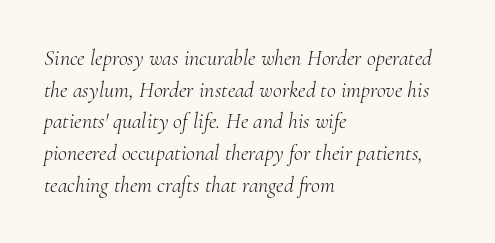
{"italic": "yes", "lean": "right", "slant_degrees": 10, "bold": "no", "underline": "no", "align": "left", "line_spacing": "normal", "line_spacing_ratio": 1.44, "letter_spacing": "normal", "letter_spacing_em": 0.0, "glyph_px": 22}
